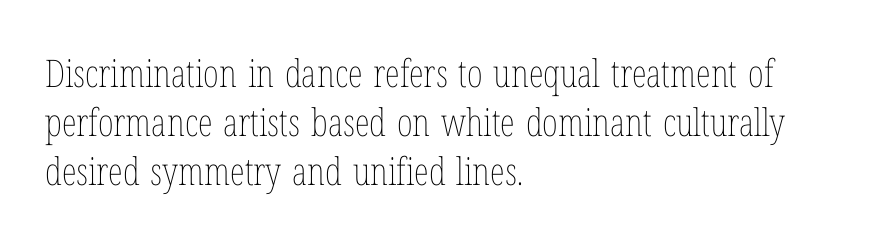
Q: Is the text bold? A: No.
Q: Is the text italic (slanted)? A: No, it is upright.
Q: Is the text underlined? A: No.
Q: How is the paragraph aligned? A: Left-aligned.
Q: Is the spacing between letters normal or unusually wide? A: Normal.
Q: Is the spacing between lines tight, normal or loose? A: Normal.
Q: Width (condensed, normal, or wide)? A: Condensed.
Q: Stroke contrast? A: Low.
Q: x-height? A: Medium.
Q: Monospaced? A: No.
